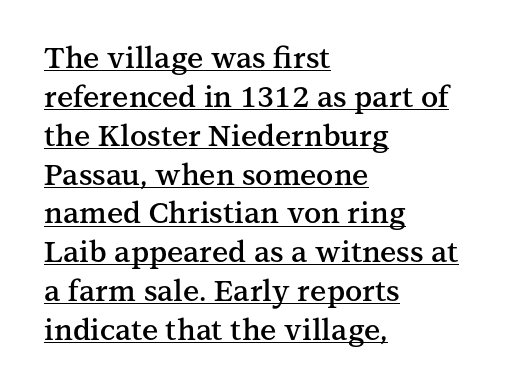
Is there much room between lines? A standard amount, neither cramped nor airy. This rendering employs a face with finishing strokes, i.e., a serif. Is the letter spacing exaggerated? No — it looks like the ordinary default. Nope, not italic — everything's standing straight. Spacing verdict: proportional, widths tailored to each character. Typeset ragged right — the left edge is the straight one.
